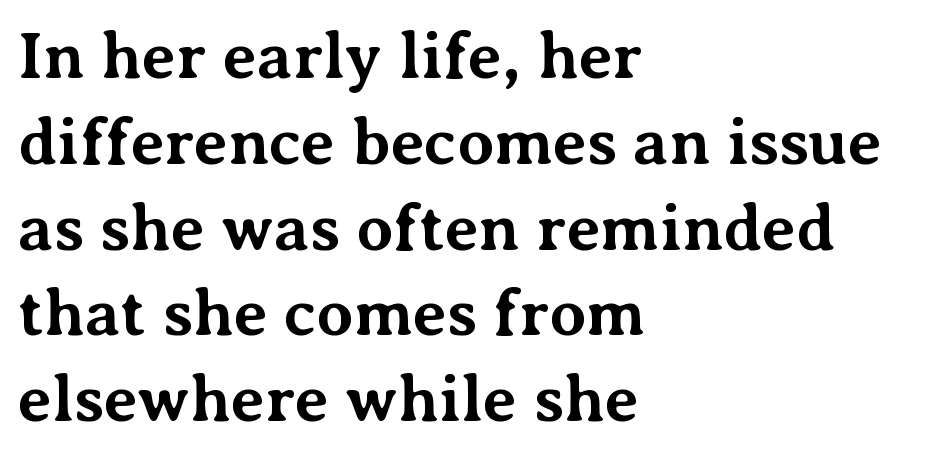
{"serif": "yes", "italic": "no", "bold": "yes", "weight": "bold", "width": "normal", "stroke_contrast": "medium", "x_height": "medium", "monospaced": "no", "underline": "no", "align": "left", "line_spacing": "normal", "line_spacing_ratio": 1.3, "letter_spacing": "normal", "letter_spacing_em": 0.0, "glyph_px": 66}
